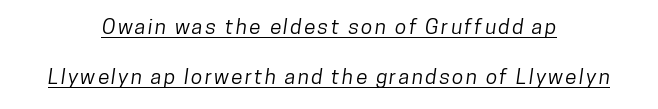
Q: Is the text underlined? A: Yes.
Q: How is the paragraph aligned? A: Centered.
Q: Is the spacing between lines tight, normal or loose? A: Loose.
